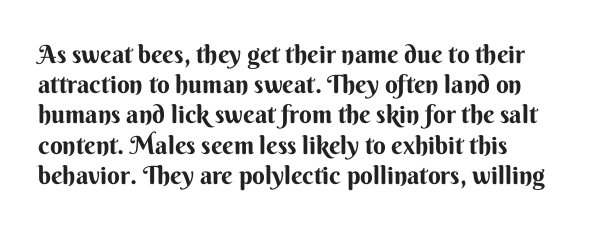
The passage shown is emphatically bold. The space directly below the letters is spotless. Tracking here is standard; glyphs follow each other at the usual distance. Where is the straight margin? On the left.
